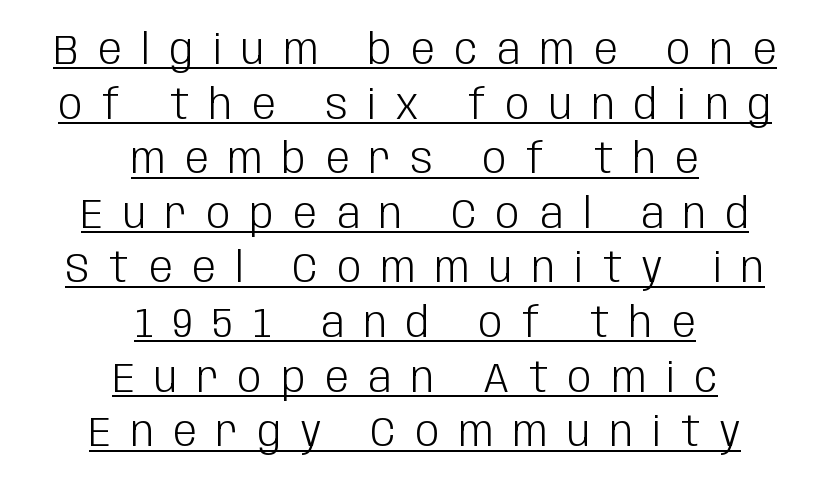
Q: Is the text bold? A: No.
Q: Is the text italic (slanted)? A: No, it is upright.
Q: Is the typeface a serif or a sans-serif typeface? A: Sans-serif.
Q: Is the text underlined? A: Yes.
Q: How is the paragraph aligned? A: Centered.
Q: Is the spacing between letters normal or unusually wide? A: Unusually wide.
Q: Is the spacing between lines tight, normal or loose? A: Normal.
Q: Width (condensed, normal, or wide)? A: Condensed.
Q: Stroke contrast? A: Low.
Q: x-height? A: Large.
Q: Monospaced? A: No.
